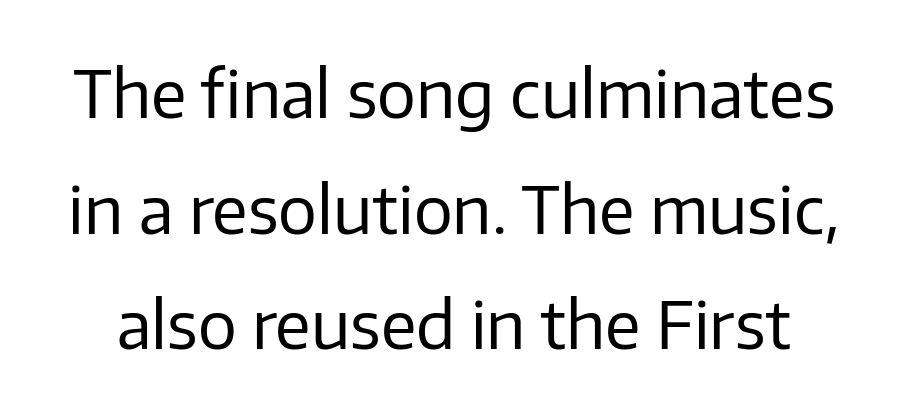
{"serif": "no", "italic": "no", "bold": "no", "weight": "regular", "width": "normal", "stroke_contrast": "low", "x_height": "medium", "monospaced": "no", "underline": "no", "line_spacing_ratio": 1.78, "letter_spacing": "normal", "letter_spacing_em": 0.0, "glyph_px": 65}
